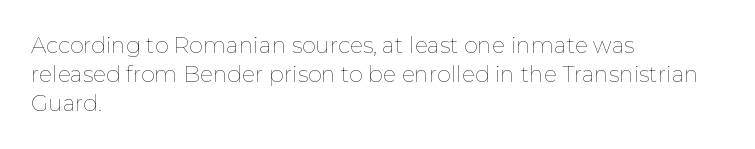
The image shows 22 px text type, upright; set left-aligned, normal line spacing (1.32x), normal letter spacing, not underlined.
